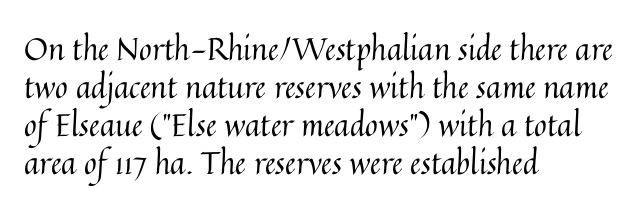
The image shows 31 px regular-weight type; set left-aligned, line spacing 1.23x, normal letter spacing, not underlined; medium stroke contrast and a medium x-height.
